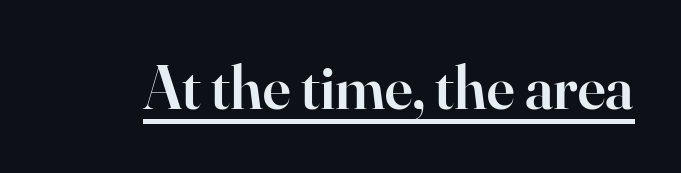
{"serif": "yes", "italic": "no", "bold": "semi", "weight": "semibold", "width": "normal", "stroke_contrast": "high", "x_height": "small", "monospaced": "no", "underline": "yes", "letter_spacing": "normal", "letter_spacing_em": 0.0, "glyph_px": 63}
